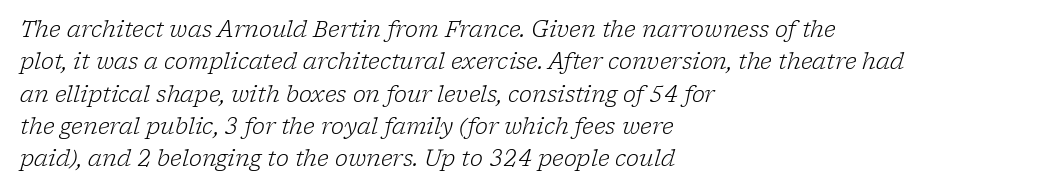
Q: Is the text bold? A: No.
Q: Is the text italic (slanted)? A: Yes, it leans right by about 17 degrees.
Q: Is the text underlined? A: No.
Q: How is the paragraph aligned? A: Left-aligned.
Q: Is the spacing between letters normal or unusually wide? A: Normal.
Q: Is the spacing between lines tight, normal or loose? A: Normal.
